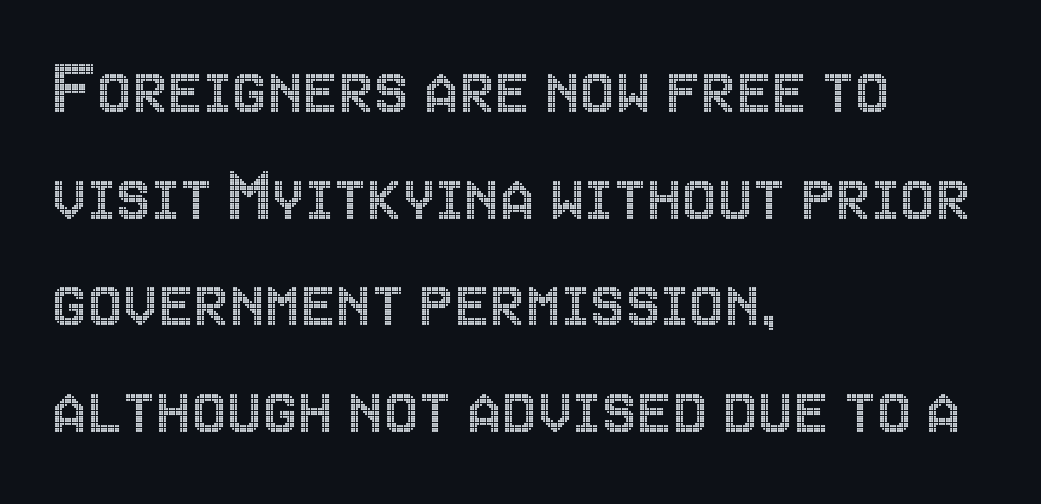
The image shows 79 px condensed type, upright; set left-aligned, normal line spacing (1.35x), normal letter spacing, not underlined; a large x-height.
